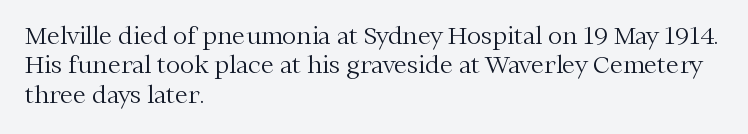
Notice how the stems are strictly vertical — no italics here. Standard letterfit; no display-style spreading of the glyphs. The space beneath each line is pristine and unruled. Counters stay open thanks to moderate or lighter strokes. A classic flush-left, rag-right setting is used for this passage.
